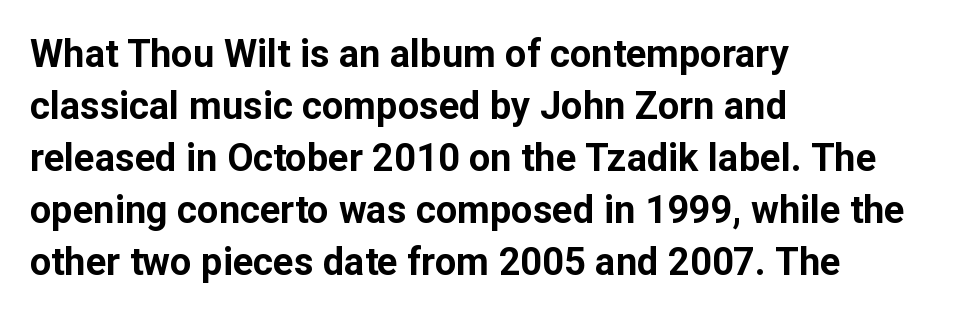
All the whitespace from short lines collects on the right. Quick note: not italic, upright. Chunky letters — that's bold for sure. Spacing verdict: proportional, widths tailored to each character. The block of text has a typical density, with ordinary space between rows. Serif or sans? Sans — the stroke terminals are bare.
